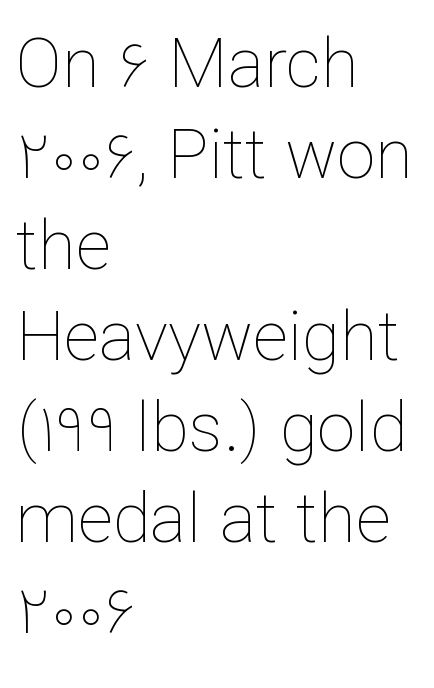
Q: Is the text bold? A: No.
Q: Is the text italic (slanted)? A: No, it is upright.
Q: Is the text underlined? A: No.
Q: How is the paragraph aligned? A: Left-aligned.
Q: Is the spacing between letters normal or unusually wide? A: Normal.
Q: Is the spacing between lines tight, normal or loose? A: Normal.
Q: Width (condensed, normal, or wide)? A: Normal.
Q: Stroke contrast? A: Low.
Q: x-height? A: Medium.
Q: Monospaced? A: No.
